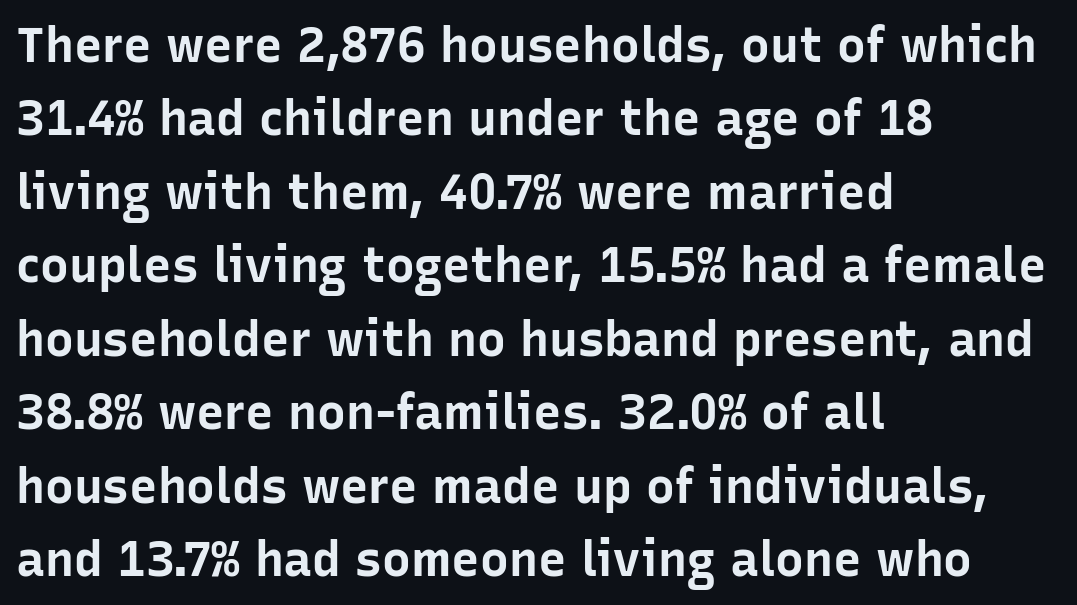
The image shows 48 px bold sans-serif type, upright; set left-aligned, normal line spacing (1.53x), normal letter spacing, not underlined; low stroke contrast and a medium x-height.
